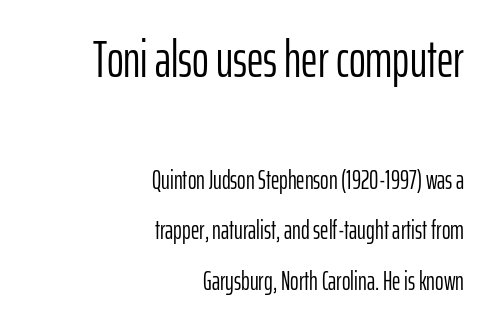
Q: Is the text bold? A: No.
Q: Is the text italic (slanted)? A: No, it is upright.
Q: Is the typeface a serif or a sans-serif typeface? A: Sans-serif.
Q: Is the text underlined? A: No.
Q: How is the paragraph aligned? A: Right-aligned.
Q: Is the spacing between letters normal or unusually wide? A: Normal.
Q: Is the spacing between lines tight, normal or loose? A: Loose.
Q: Which block of text is set in a larger size, the first (top) or the second (bottom)? A: The first (top) one.
Q: Width (condensed, normal, or wide)? A: Condensed.
Q: Stroke contrast? A: Low.
Q: x-height? A: Medium.
Q: Monospaced? A: No.
